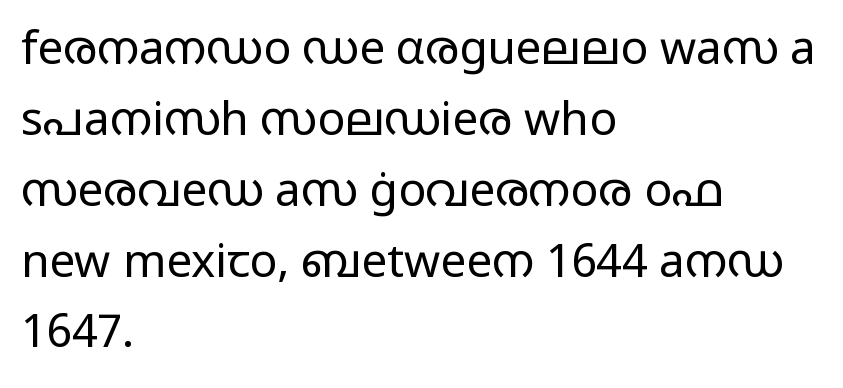
{"serif": "no", "italic": "no", "bold": "no", "weight": "regular", "width": "wide", "stroke_contrast": "low", "x_height": "medium", "monospaced": "no", "underline": "no", "align": "left", "line_spacing": "normal", "line_spacing_ratio": 1.54, "letter_spacing": "normal", "letter_spacing_em": 0.0, "glyph_px": 46}
